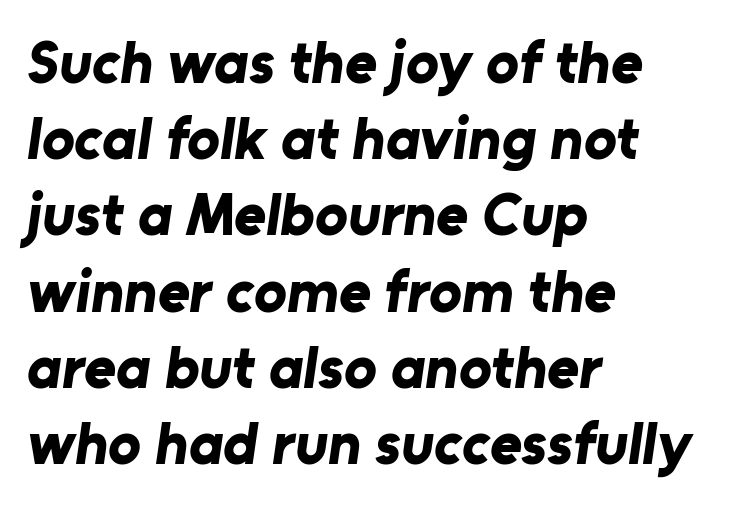
Weight: bold. These lines are rendered in a variable-pitch font. Is there much room between lines? A standard amount, neither cramped nor airy. The strip under each line holds only bare page. Standard letterfit; no display-style spreading of the glyphs.
